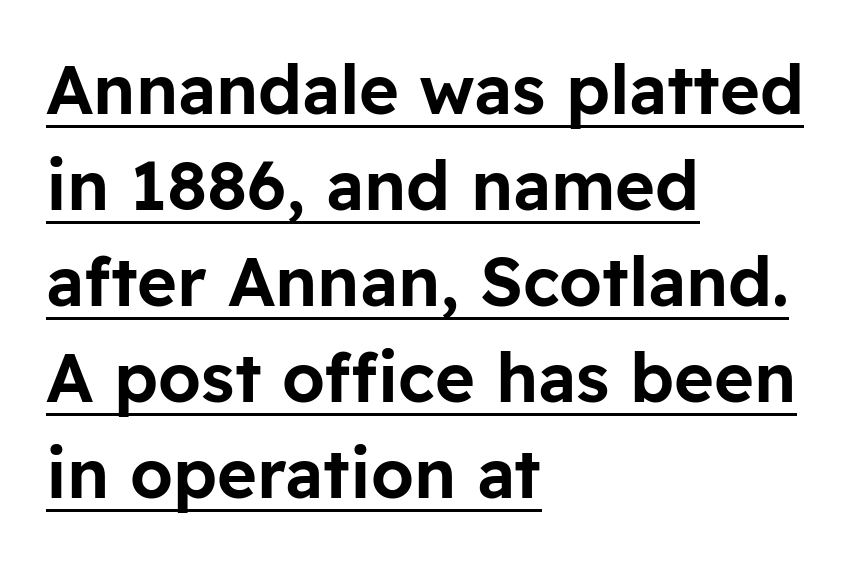
Q: Is the text italic (slanted)? A: No, it is upright.
Q: Is the typeface a serif or a sans-serif typeface? A: Sans-serif.
Q: Is the text underlined? A: Yes.
Q: How is the paragraph aligned? A: Left-aligned.
Q: Is the spacing between letters normal or unusually wide? A: Normal.
Q: Is the spacing between lines tight, normal or loose? A: Normal.
Q: Width (condensed, normal, or wide)? A: Normal.
Q: Stroke contrast? A: Low.
Q: x-height? A: Medium.
Q: Monospaced? A: No.
